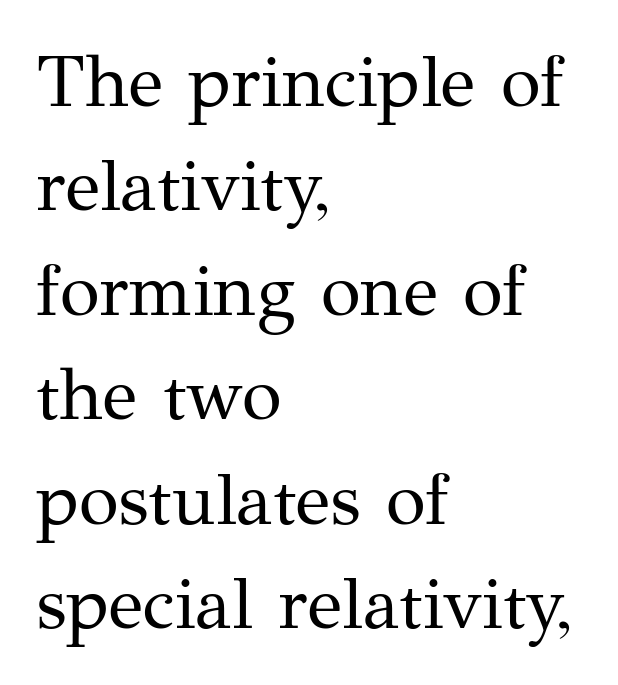
Layout note: lines flush left. The letters stand upright; this is a roman face. Proportional: the letters do not fall into vertical columns. Students, observe: this is what conventionally led text looks like. Typographically, this falls in the serif category. Letters have the restrained weight of plain body copy at most.
